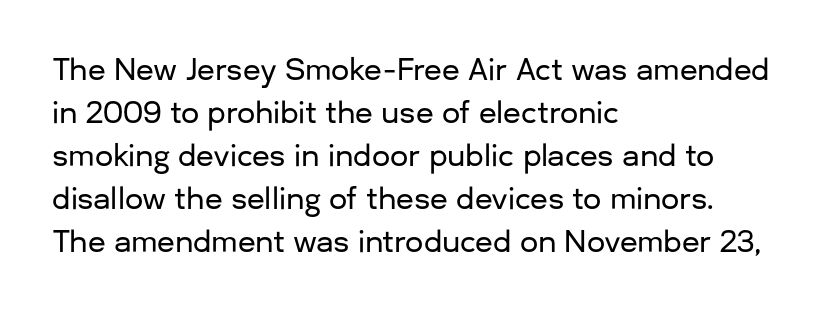
Q: Is the text italic (slanted)? A: No, it is upright.
Q: Is the typeface a serif or a sans-serif typeface? A: Sans-serif.
Q: Is the text underlined? A: No.
Q: How is the paragraph aligned? A: Left-aligned.
Q: Is the spacing between letters normal or unusually wide? A: Normal.
Q: Is the spacing between lines tight, normal or loose? A: Normal.
Q: Width (condensed, normal, or wide)? A: Normal.
Q: Stroke contrast? A: Low.
Q: x-height? A: Medium.
Q: Monospaced? A: No.
